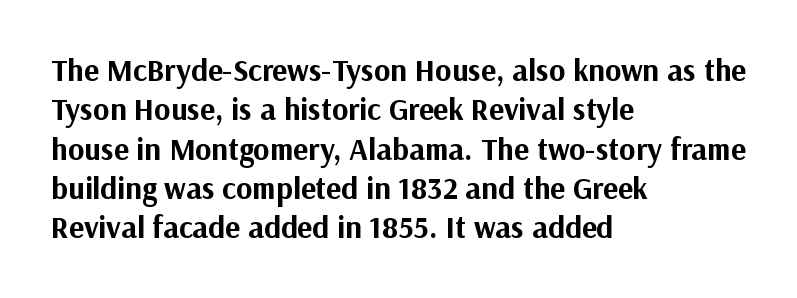
Q: Is the text bold? A: Yes.
Q: Is the text italic (slanted)? A: No, it is upright.
Q: Is the typeface a serif or a sans-serif typeface? A: Sans-serif.
Q: Is the text underlined? A: No.
Q: How is the paragraph aligned? A: Left-aligned.
Q: Is the spacing between letters normal or unusually wide? A: Normal.
Q: Is the spacing between lines tight, normal or loose? A: Normal.
Q: Width (condensed, normal, or wide)? A: Normal.
Q: Stroke contrast? A: Medium.
Q: x-height? A: Medium.
Q: Monospaced? A: No.
